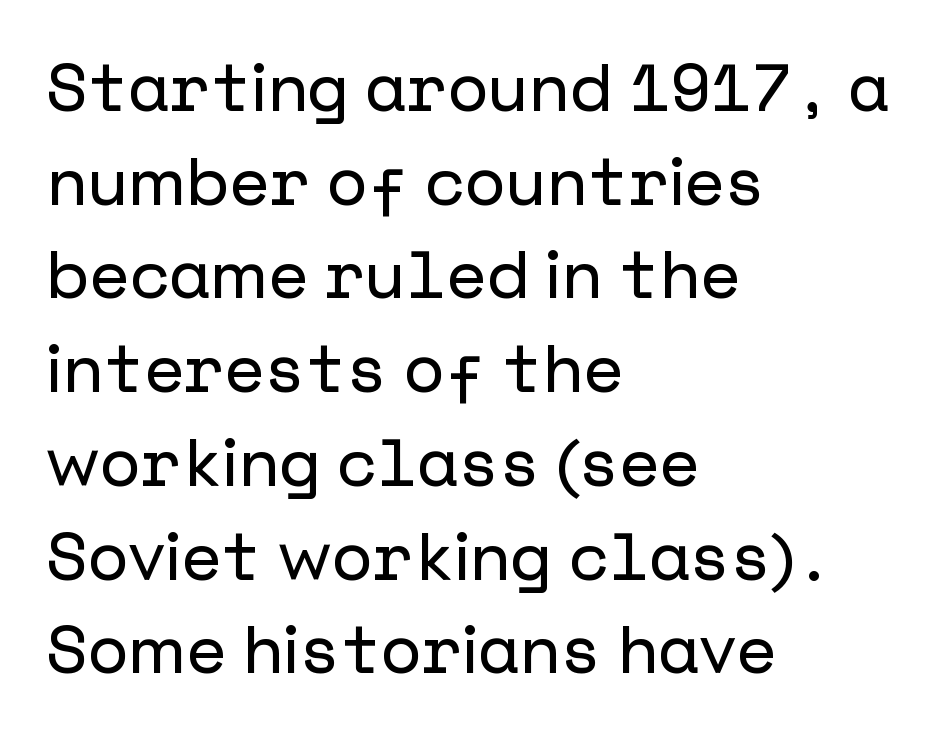
The image shows 66 px sans-serif type, upright; set left-aligned, normal line spacing (1.42x), normal letter spacing, not underlined; low stroke contrast and a medium x-height.
